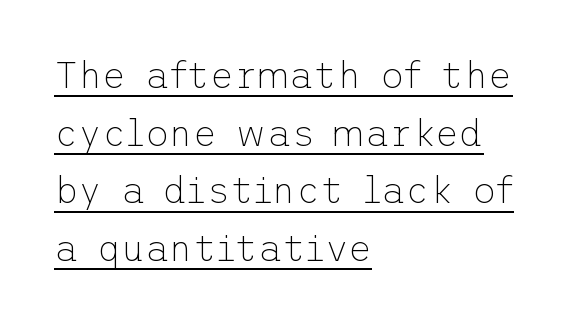
Q: Is the text bold? A: No.
Q: Is the text italic (slanted)? A: No, it is upright.
Q: Is the typeface a serif or a sans-serif typeface? A: Sans-serif.
Q: Is the text underlined? A: Yes.
Q: How is the paragraph aligned? A: Left-aligned.
Q: Is the spacing between letters normal or unusually wide? A: Normal.
Q: Is the spacing between lines tight, normal or loose? A: Normal.
Q: Width (condensed, normal, or wide)? A: Normal.
Q: Stroke contrast? A: Low.
Q: x-height? A: Medium.
